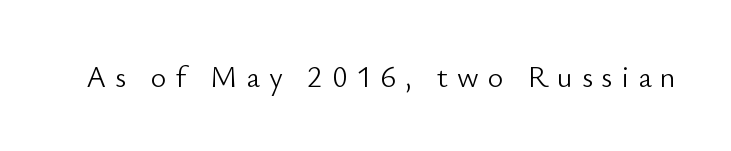
Proportional: the letters do not fall into vertical columns. The gaps between neighbouring characters are conspicuously large. The designer went with a sans here, leaving each stem footless. The letters stand upright; this is a roman face. No letter is thick-stroked: the sample isn't bold. Descenders hang freely into open space.
